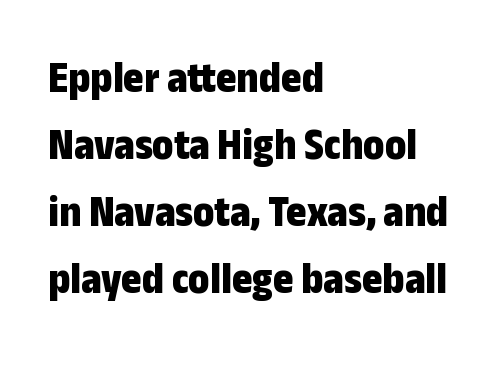
Q: Is the text bold? A: Yes.
Q: Is the text italic (slanted)? A: No, it is upright.
Q: Is the typeface a serif or a sans-serif typeface? A: Sans-serif.
Q: Is the text underlined? A: No.
Q: How is the paragraph aligned? A: Left-aligned.
Q: Is the spacing between letters normal or unusually wide? A: Normal.
Q: Is the spacing between lines tight, normal or loose? A: Normal.
Q: Width (condensed, normal, or wide)? A: Condensed.
Q: Stroke contrast? A: Low.
Q: x-height? A: Medium.
Q: Monospaced? A: No.
